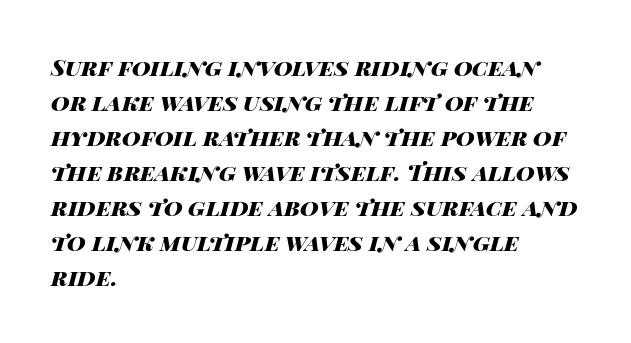
Q: Is the text bold? A: Yes.
Q: Is the text italic (slanted)? A: Yes, it leans right by about 14 degrees.
Q: Is the text underlined? A: No.
Q: How is the paragraph aligned? A: Left-aligned.
Q: Is the spacing between letters normal or unusually wide? A: Normal.
Q: Is the spacing between lines tight, normal or loose? A: Normal.
